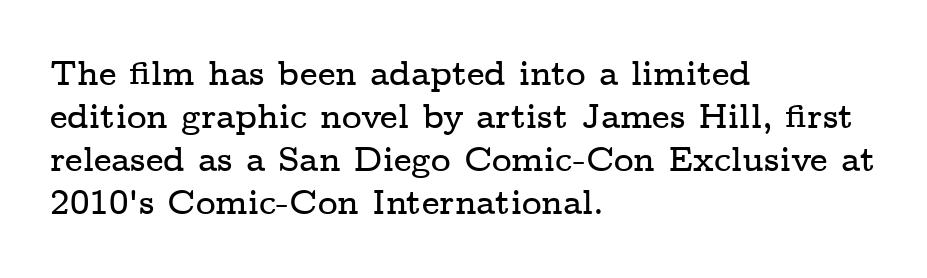
The compositor pushed each line to the left boundary. Letterform terminals end in serifs throughout the passage. The lettering holds an erect, upright posture throughout. The vertical gap from one line to the next is medium. Nobody drew a line under any word here.
